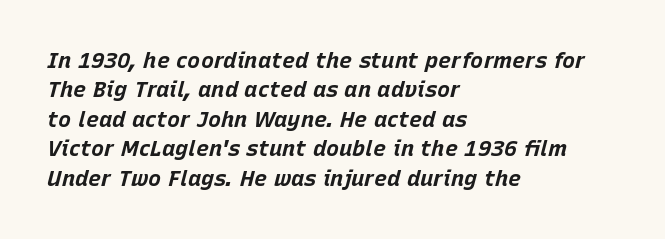
Q: Is the text bold? A: Yes.
Q: Is the text italic (slanted)? A: Yes, it leans right by about 15 degrees.
Q: Is the text underlined? A: No.
Q: How is the paragraph aligned? A: Left-aligned.
Q: Is the spacing between letters normal or unusually wide? A: Normal.
Q: Is the spacing between lines tight, normal or loose? A: Normal.
